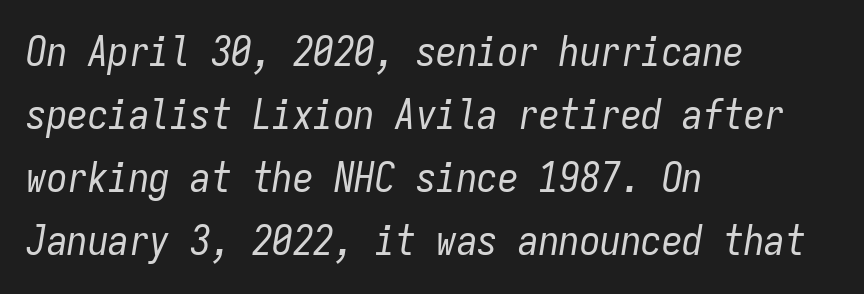
{"italic": "yes", "lean": "right", "slant_degrees": 9, "bold": "no", "weight": "regular", "width": "condensed", "stroke_contrast": "low", "x_height": "medium", "monospaced": "yes", "underline": "no", "align": "left", "line_spacing": "normal", "line_spacing_ratio": 1.54, "letter_spacing": "normal", "letter_spacing_em": 0.0, "glyph_px": 41}
